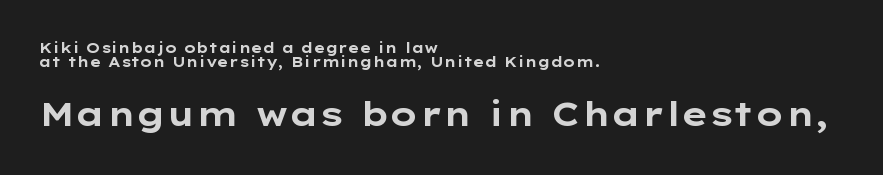
{"serif": "no", "italic": "no", "bold": "yes", "weight": "bold", "width": "wide", "stroke_contrast": "low", "x_height": "medium", "monospaced": "no", "underline": "no", "align": "left", "line_spacing": "tight", "line_spacing_ratio": 1.0, "letter_spacing": "normal", "letter_spacing_em": 0.0, "larger_block": "second", "size_ratio": 2.36, "glyph_px": 33}
